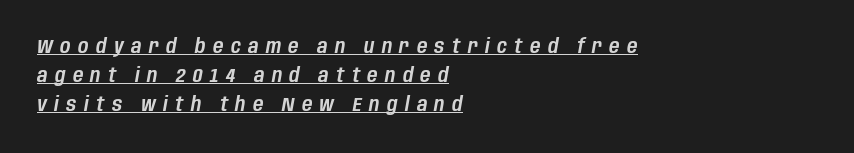
The image shows 20 px text type, italic (leaning right); set left-aligned, normal line spacing (1.45x), unusually wide letter spacing (+0.37 em), underlined.
